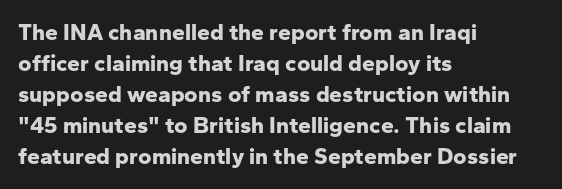
Caption: bold face, heavy strokes. Compared with typical body copy, the letter spacing here is the same. Line starts are locked; line ends wander. The axis of the letterforms is exactly vertical.
